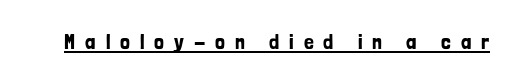
The image shows 22 px text type, upright; set unusually wide letter spacing (+0.45 em), underlined.
